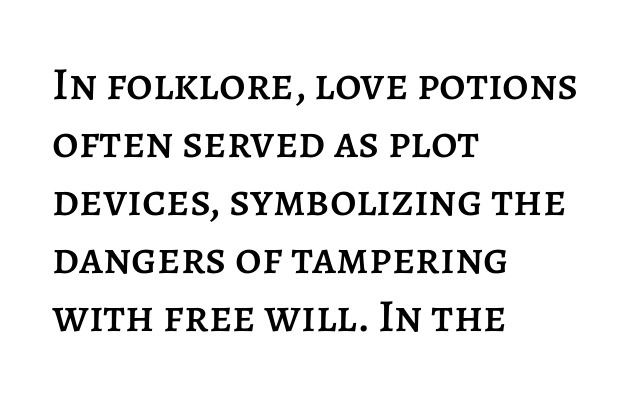
Q: Is the text italic (slanted)? A: No, it is upright.
Q: Is the text underlined? A: No.
Q: How is the paragraph aligned? A: Left-aligned.
Q: Is the spacing between letters normal or unusually wide? A: Normal.
Q: Is the spacing between lines tight, normal or loose? A: Normal.
Q: Width (condensed, normal, or wide)? A: Normal.
Q: Stroke contrast? A: Low.
Q: x-height? A: Large.
Q: Monospaced? A: No.
